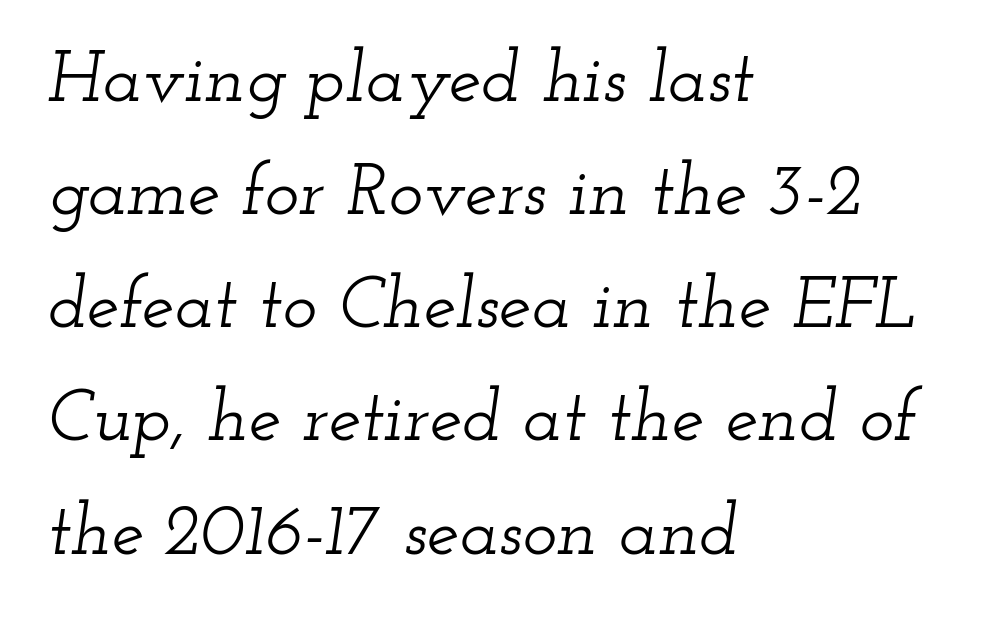
{"serif": "yes", "italic": "yes", "lean": "right", "slant_degrees": 12, "width": "wide", "stroke_contrast": "low", "x_height": "small", "monospaced": "no", "underline": "no", "align": "left", "line_spacing": "normal", "line_spacing_ratio": 1.55, "letter_spacing": "normal", "letter_spacing_em": 0.0, "glyph_px": 73}
